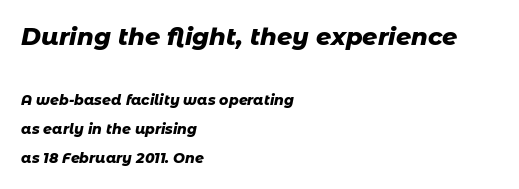
One glance says open: line gaps are wider than usual. Rule under the text: the space is simply empty. Each line starts at the same left margin while the right side varies. The typesetting leans heavy: a genuine bold.
